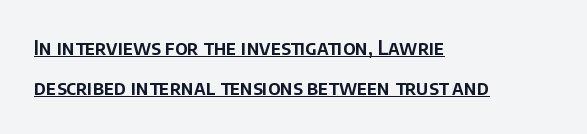
{"italic": "no", "underline": "yes", "align": "left", "line_spacing": "loose", "line_spacing_ratio": 2.0, "letter_spacing": "normal", "letter_spacing_em": 0.0, "glyph_px": 20}
